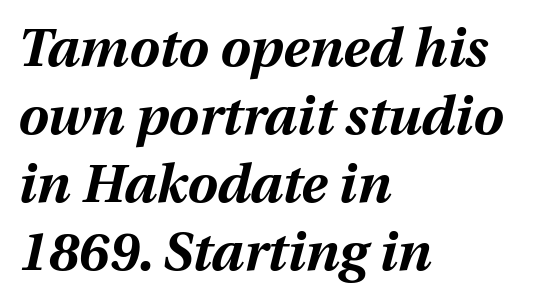
A dark, heavy texture on the line: the type is bold. The foot of each line stays bare and open. Leading matches the norm, producing a regular column. Varying glyph widths throughout — classic text-font behaviour.
